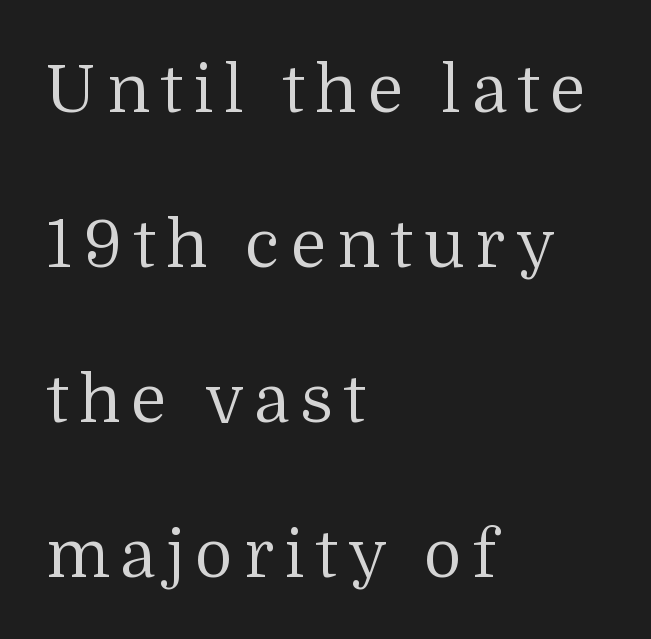
Interline gaps are noticeably wide in this sample. Stems here are at most as thick as an everyday book face. One-word summary of the alignment: left. The passage shown is typeset with a serif family.
